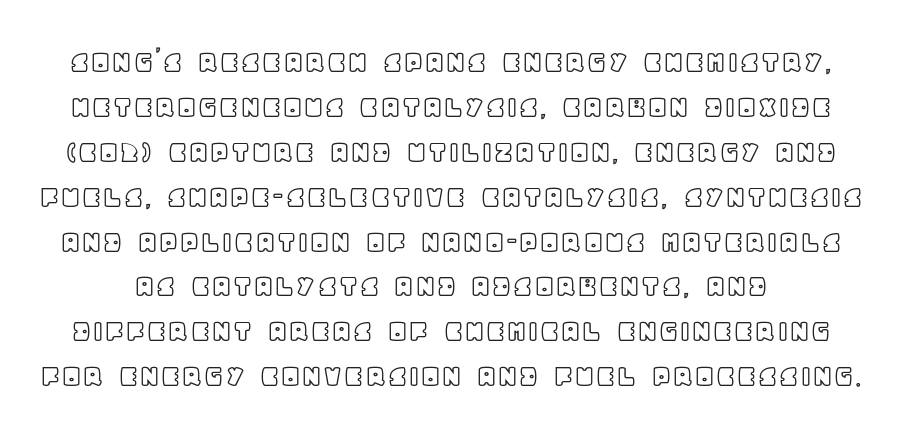
{"italic": "no", "width": "normal", "x_height": "large", "monospaced": "no", "underline": "no", "line_spacing": "normal", "line_spacing_ratio": 1.32, "letter_spacing": "normal", "letter_spacing_em": 0.0, "glyph_px": 34}
